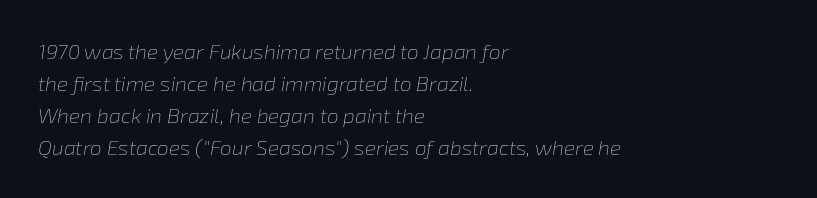
The image shows 21 px text type, italic (leaning right); set left-aligned, normal line spacing (1.52x), normal letter spacing, not underlined.
